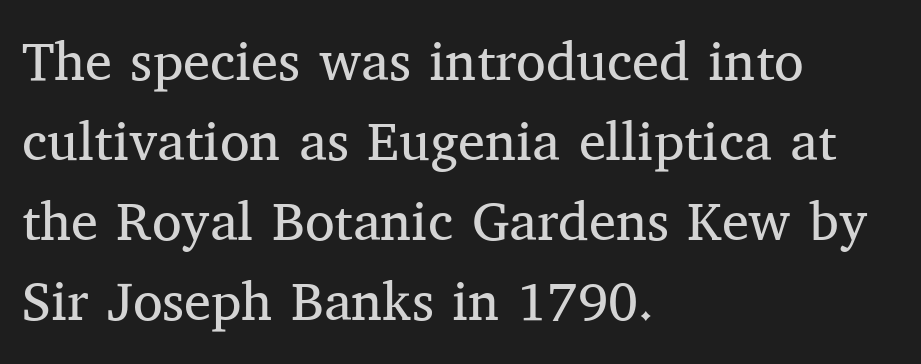
You can tell it's not italic because the verticals are truly vertical. In CSS terms this would be text-align: left. The line-height multiplier appears to be the usual default. You could not count columns in this text — the font is proportionally spaced.
